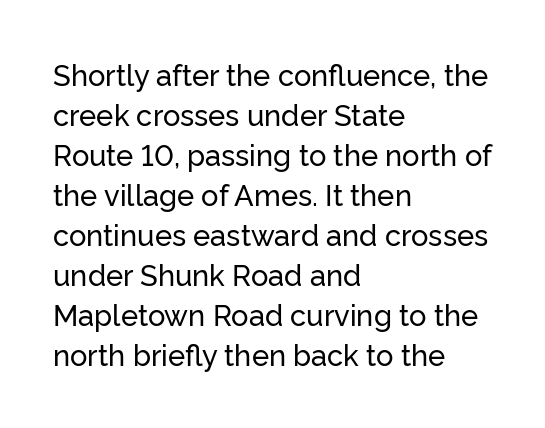
{"serif": "no", "italic": "no", "width": "normal", "stroke_contrast": "low", "x_height": "medium", "monospaced": "no", "underline": "no", "align": "left", "line_spacing": "normal", "line_spacing_ratio": 1.38, "letter_spacing": "normal", "letter_spacing_em": 0.0, "glyph_px": 29}
